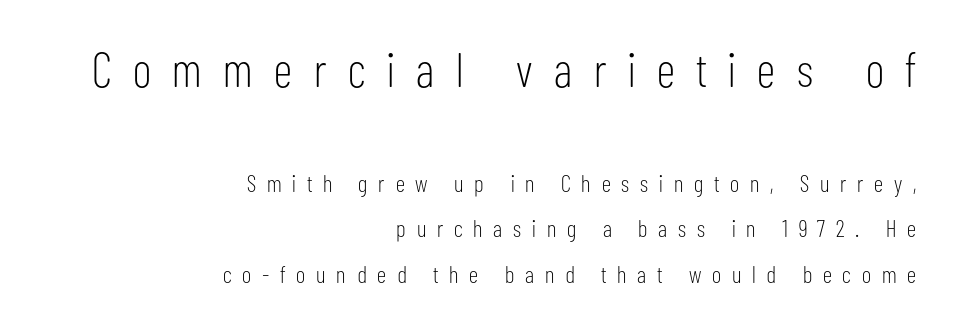
What stands out about the letter spacing? Its width — letters are far apart. Each row of text sits above clean, open space. Rendered with straight, roman letterforms. Weight: regular or lighter. Each letter keeps its own natural width here, so spacing adapts to shape. Compare the two chunks: the upper has the greater cap height.
